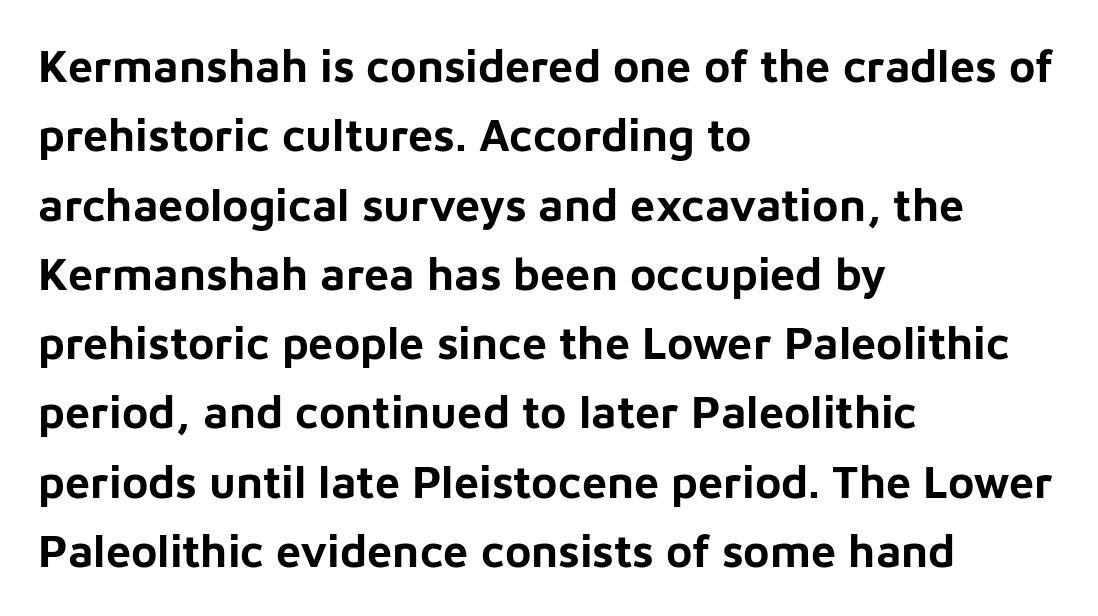
These words are printed bold, with thick strokes throughout. Successive baselines arrive at the customary interval. You can tell it's not italic because the verticals are truly vertical. Unlike a traditional serif, this face leaves its strokes unadorned.
